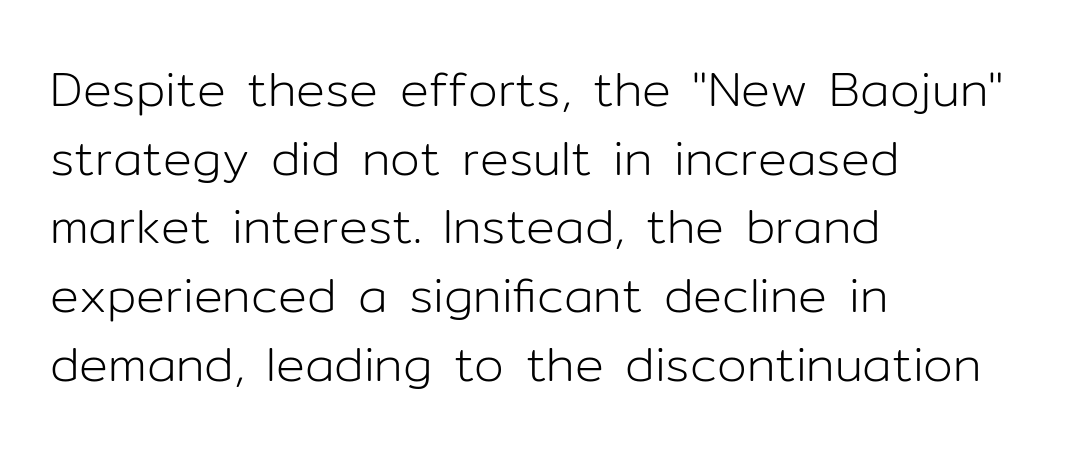
The image shows 48 px light sans-serif type, upright; set left-aligned, normal line spacing (1.43x), normal letter spacing, not underlined; low stroke contrast and a medium x-height.
